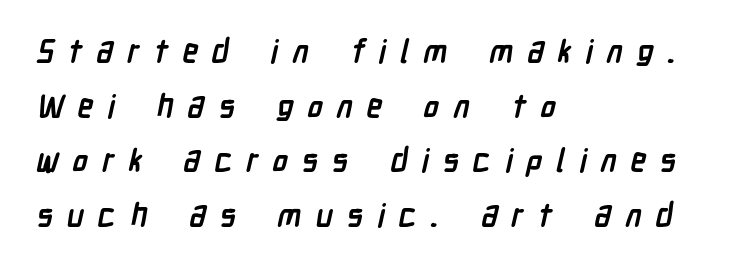
{"serif": "no", "bold": "yes", "weight": "semibold", "width": "condensed", "stroke_contrast": "low", "x_height": "medium", "monospaced": "no", "underline": "no", "align": "left", "line_spacing_ratio": 1.71, "letter_spacing": "wide", "letter_spacing_em": 0.43, "glyph_px": 32}
